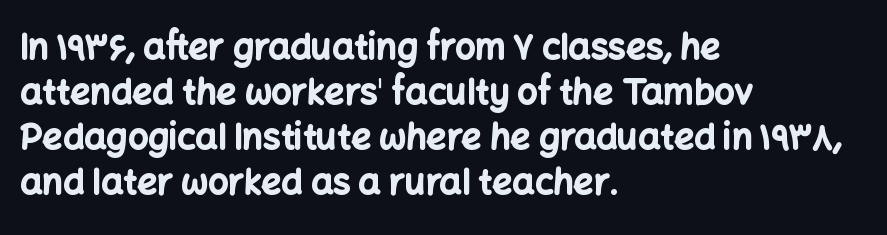
If you drew a ruler down the left edge, every line would touch it. You'd pick this weight for a headline — it's a proper bold. Letters rest on an invisible, unmarked baseline. The type family on display is of the sans-serif kind. The lettering holds an erect, upright posture throughout.
